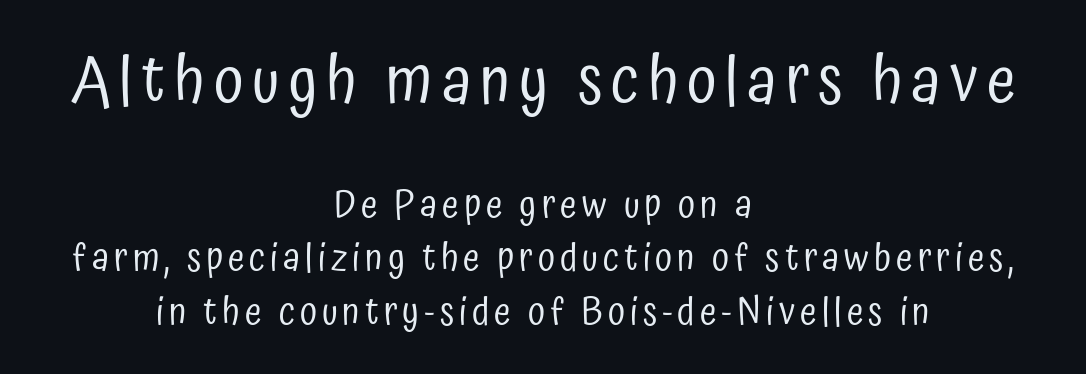
Q: Is the text bold? A: No.
Q: Is the text italic (slanted)? A: No, it is upright.
Q: Is the typeface a serif or a sans-serif typeface? A: Sans-serif.
Q: Is the text underlined? A: No.
Q: How is the paragraph aligned? A: Centered.
Q: Is the spacing between lines tight, normal or loose? A: Normal.
Q: Which block of text is set in a larger size, the first (top) or the second (bottom)? A: The first (top) one.
Q: Width (condensed, normal, or wide)? A: Condensed.
Q: Stroke contrast? A: Low.
Q: x-height? A: Medium.
Q: Monospaced? A: No.
